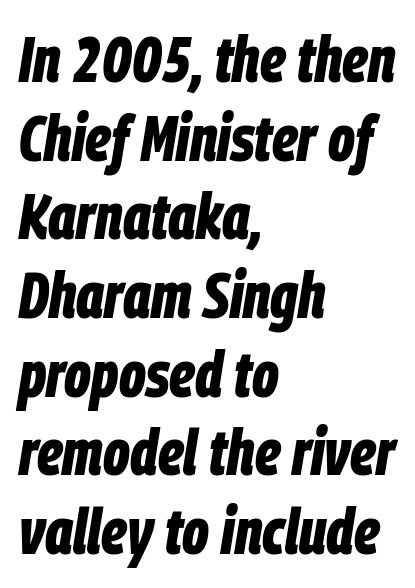
{"italic": "yes", "lean": "right", "slant_degrees": 9, "bold": "yes", "weight": "bold", "width": "condensed", "stroke_contrast": "low", "x_height": "large", "monospaced": "no", "underline": "no", "align": "left", "line_spacing_ratio": 1.21, "letter_spacing": "normal", "letter_spacing_em": 0.0, "glyph_px": 65}
